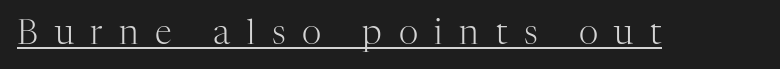
Q: Is the text bold? A: No.
Q: Is the text italic (slanted)? A: No, it is upright.
Q: Is the typeface a serif or a sans-serif typeface? A: Serif.
Q: Is the text underlined? A: Yes.
Q: Is the spacing between letters normal or unusually wide? A: Unusually wide.
Q: Width (condensed, normal, or wide)? A: Normal.
Q: Stroke contrast? A: High.
Q: x-height? A: Medium.
Q: Monospaced? A: No.
